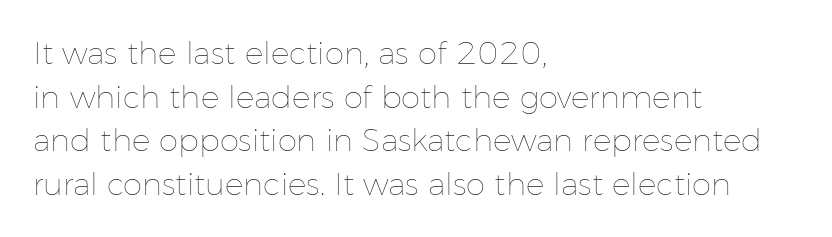
The image shows 31 px thin type, upright; set left-aligned, normal line spacing (1.41x), normal letter spacing, not underlined; low stroke contrast and a medium x-height.
